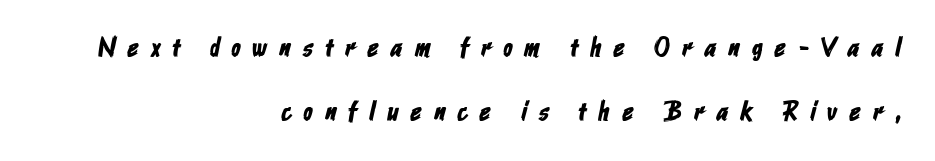
The image shows 27 px text type; set right-aligned, loose line spacing (2.38x), unusually wide letter spacing (+0.46 em), not underlined.
